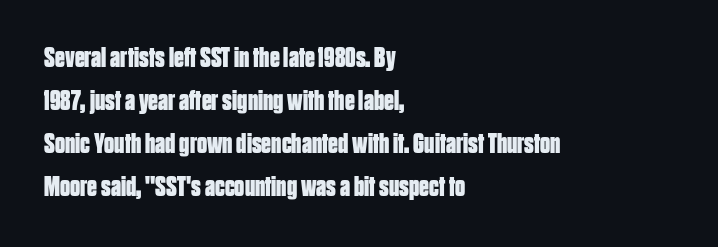
Q: Is the text bold? A: Yes.
Q: Is the text italic (slanted)? A: No, it is upright.
Q: Is the typeface a serif or a sans-serif typeface? A: Sans-serif.
Q: Is the text underlined? A: No.
Q: How is the paragraph aligned? A: Left-aligned.
Q: Is the spacing between letters normal or unusually wide? A: Normal.
Q: Is the spacing between lines tight, normal or loose? A: Normal.
Q: Width (condensed, normal, or wide)? A: Condensed.
Q: Stroke contrast? A: Low.
Q: x-height? A: Large.
Q: Monospaced? A: No.
